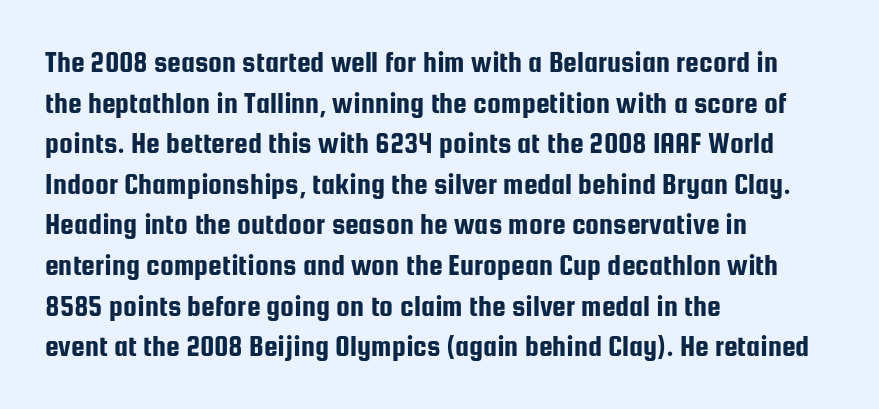
{"serif": "no", "italic": "no", "width": "condensed", "stroke_contrast": "low", "x_height": "medium", "monospaced": "no", "underline": "no", "align": "left", "line_spacing": "normal", "line_spacing_ratio": 1.31, "letter_spacing": "normal", "letter_spacing_em": 0.0, "glyph_px": 31}
